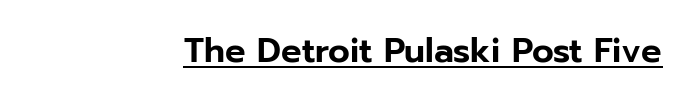
Q: Is the text italic (slanted)? A: No, it is upright.
Q: Is the typeface a serif or a sans-serif typeface? A: Sans-serif.
Q: Is the text underlined? A: Yes.
Q: How is the paragraph aligned? A: Right-aligned.
Q: Is the spacing between letters normal or unusually wide? A: Normal.
Q: Width (condensed, normal, or wide)? A: Normal.
Q: Stroke contrast? A: Low.
Q: x-height? A: Medium.
Q: Monospaced? A: No.
